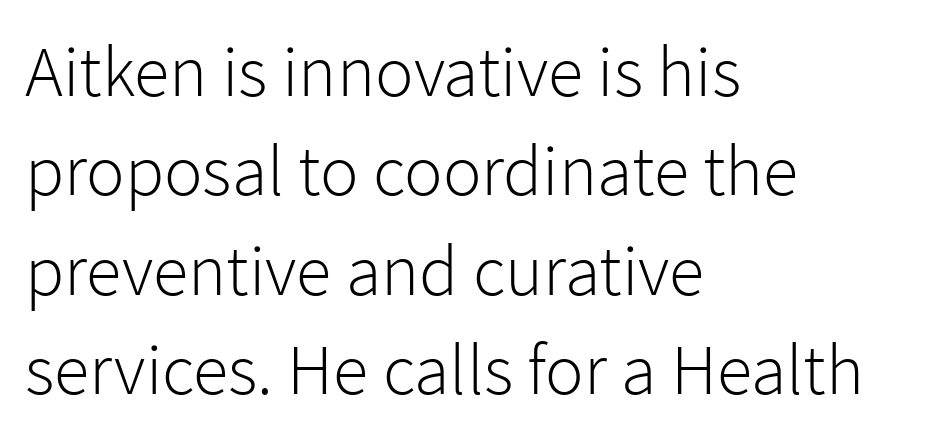
The image shows 72 px light sans-serif type, upright; set left-aligned, normal line spacing (1.38x), normal letter spacing, not underlined; low stroke contrast and a medium x-height.
